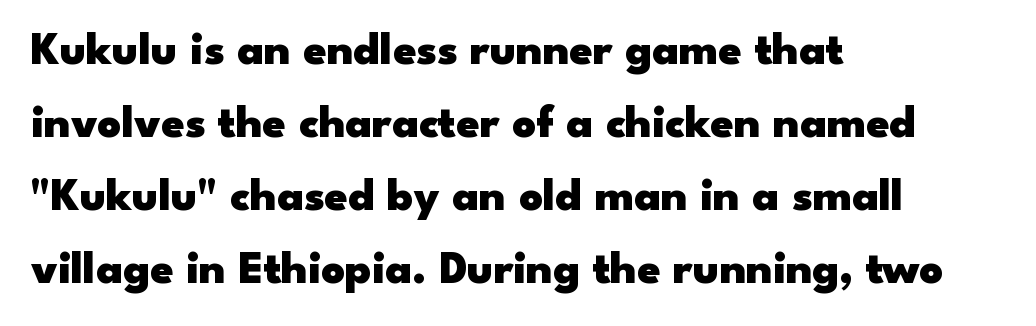
The image shows 46 px heavy, wide sans-serif type, upright; set left-aligned, normal line spacing (1.59x), normal letter spacing, not underlined; low stroke contrast and a small x-height.
